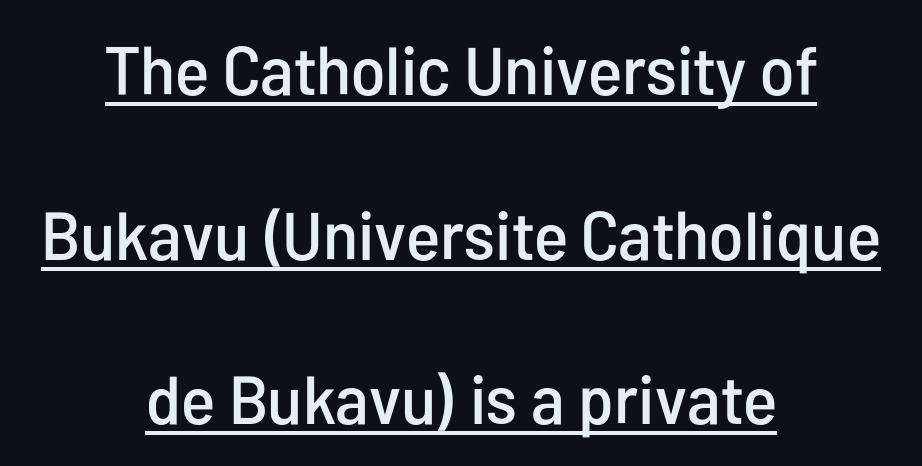
{"serif": "no", "italic": "no", "width": "condensed", "stroke_contrast": "low", "x_height": "medium", "monospaced": "no", "underline": "yes", "align": "center", "line_spacing": "loose", "line_spacing_ratio": 2.42, "letter_spacing": "normal", "letter_spacing_em": 0.0, "glyph_px": 68}
